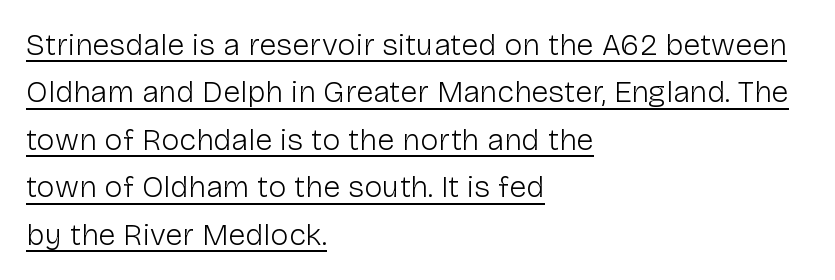
No italicization has been applied; the sample stays upright. The line texture is even and compact thanks to regular tracking. Is this a heavy cut? Hardly; it is regular or lighter. Compared with typical paragraphs, the rows here are spaced about the same. A student would call this left alignment; a typographer would say flush left, rag right.
